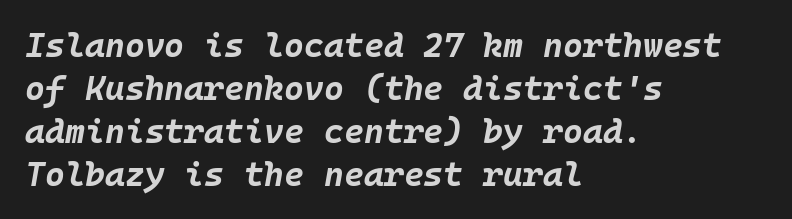
Nobody drew a line under any word here. Typesetter's note: full bold, strokes at maximum text heaviness. The letters are slanted; this is an italic face. There is no visible air inserted between adjacent glyphs. Compared with a centered layout, this one pins lines to the left instead.
